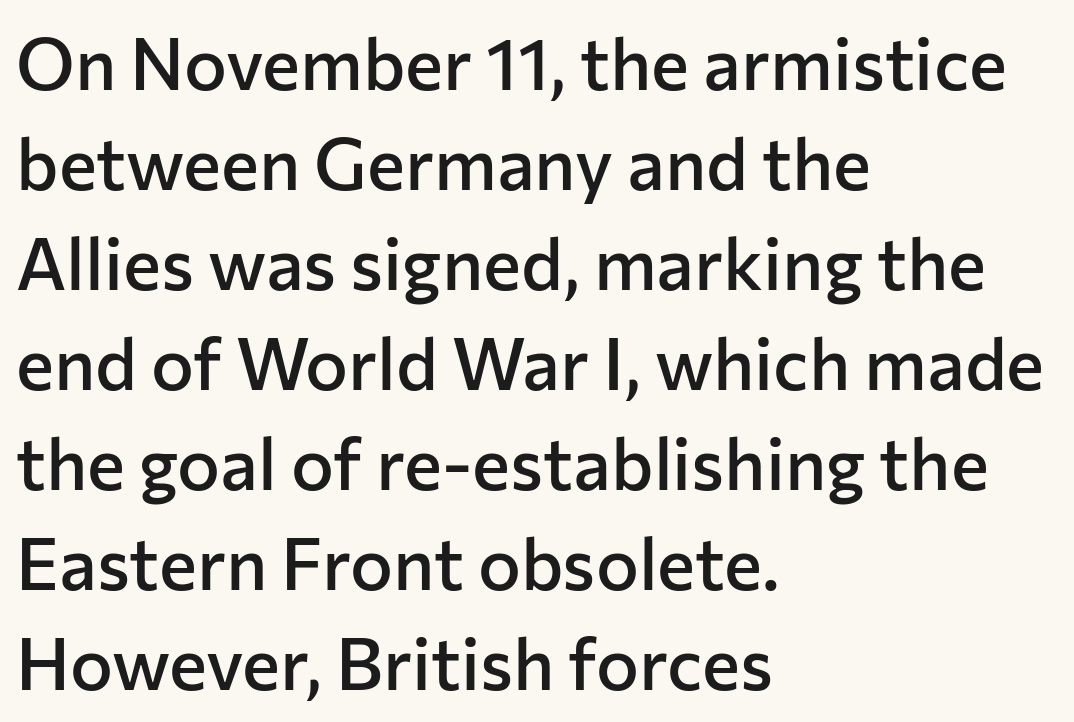
Q: Is the text bold? A: Semi-bold.
Q: Is the text italic (slanted)? A: No, it is upright.
Q: Is the typeface a serif or a sans-serif typeface? A: Sans-serif.
Q: Is the text underlined? A: No.
Q: How is the paragraph aligned? A: Left-aligned.
Q: Is the spacing between letters normal or unusually wide? A: Normal.
Q: Is the spacing between lines tight, normal or loose? A: Normal.
Q: Width (condensed, normal, or wide)? A: Normal.
Q: Stroke contrast? A: Low.
Q: x-height? A: Medium.
Q: Monospaced? A: No.
